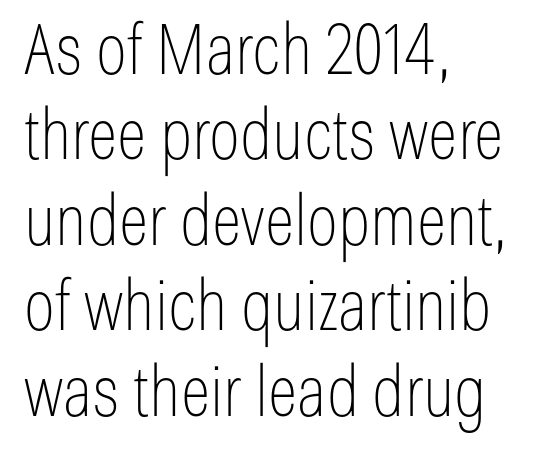
The image shows 70 px thin, condensed sans-serif type, upright; set left-aligned, line spacing 1.22x, normal letter spacing, not underlined; low stroke contrast and a medium x-height.
